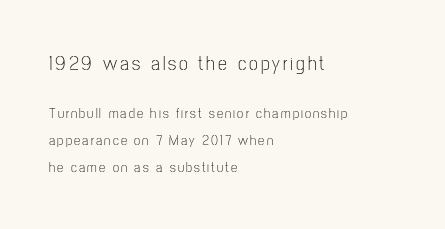
A typesetter would mark this as roman, not italic. Airy leading. Underlining? Definitely not there. Nothing heavy about these letters — not bold at all. The block sitting higher on the canvas is the one with enlarged characters. This sample is left-justified, so line endings fall wherever the words run out.
